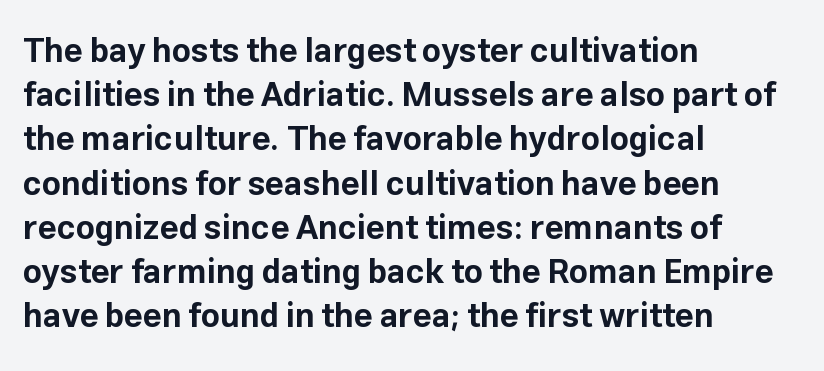
Q: Is the text bold? A: Yes.
Q: Is the text italic (slanted)? A: No, it is upright.
Q: Is the typeface a serif or a sans-serif typeface? A: Sans-serif.
Q: Is the text underlined? A: No.
Q: How is the paragraph aligned? A: Left-aligned.
Q: Is the spacing between letters normal or unusually wide? A: Normal.
Q: Is the spacing between lines tight, normal or loose? A: Normal.
Q: Width (condensed, normal, or wide)? A: Normal.
Q: Stroke contrast? A: Low.
Q: x-height? A: Medium.
Q: Monospaced? A: No.
